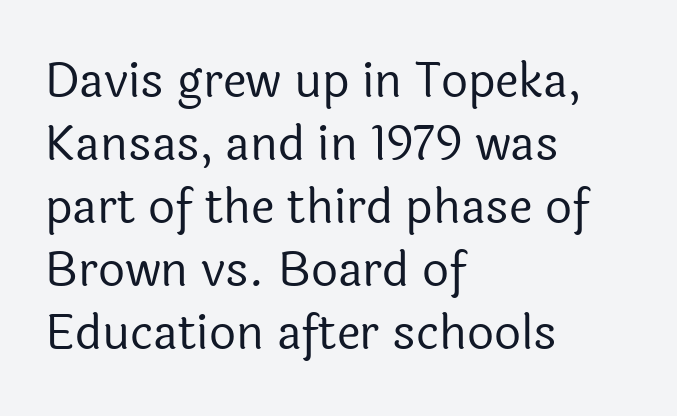
The image shows 47 px regular-weight sans-serif type, upright; set left-aligned, normal line spacing (1.34x), normal letter spacing, not underlined; a medium x-height.
